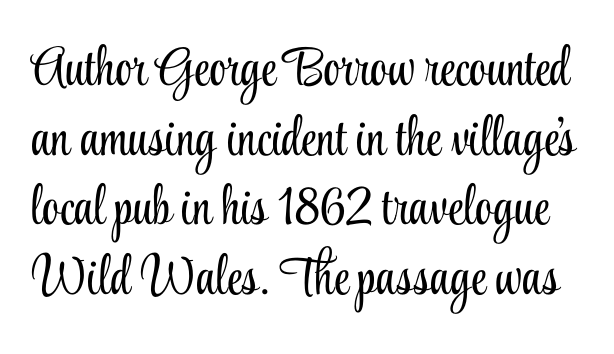
{"serif": "yes", "bold": "no", "weight": "light", "width": "condensed", "stroke_contrast": "low", "x_height": "small", "monospaced": "no", "underline": "no", "line_spacing": "normal", "line_spacing_ratio": 1.29, "letter_spacing": "normal", "letter_spacing_em": 0.0, "glyph_px": 54}
